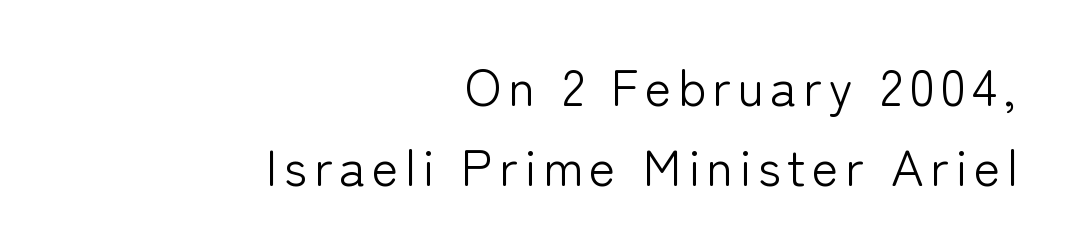
{"serif": "no", "italic": "no", "bold": "no", "weight": "light", "width": "normal", "stroke_contrast": "low", "x_height": "medium", "monospaced": "no", "underline": "no", "align": "right", "line_spacing": "normal", "line_spacing_ratio": 1.6, "glyph_px": 50}
